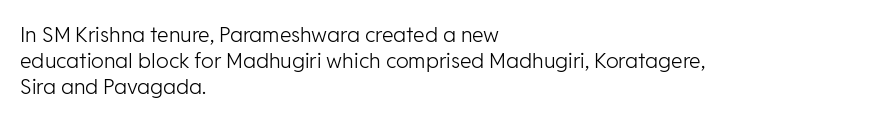
The image shows 21 px text type, upright; set left-aligned, line spacing 1.23x, normal letter spacing, not underlined.
